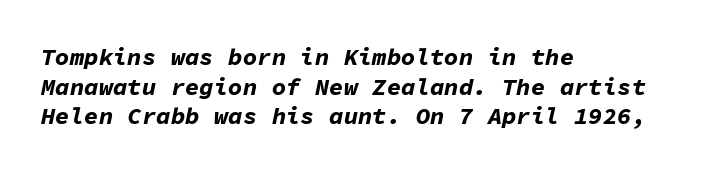
{"italic": "yes", "lean": "right", "slant_degrees": 11, "bold": "yes", "underline": "no", "align": "left", "line_spacing_ratio": 1.23, "letter_spacing": "normal", "letter_spacing_em": 0.0, "glyph_px": 24}
